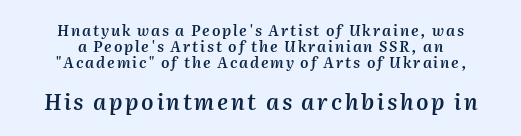
{"italic": "yes", "lean": "right", "slant_degrees": 2, "bold": "semi", "underline": "no", "align": "center", "line_spacing": "tight", "line_spacing_ratio": 1.08, "larger_block": "second", "size_ratio": 1.47, "glyph_px": 22}
